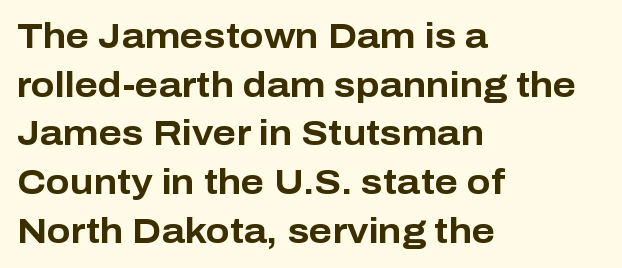
Q: Is the text bold? A: Yes.
Q: Is the text italic (slanted)? A: No, it is upright.
Q: Is the typeface a serif or a sans-serif typeface? A: Sans-serif.
Q: Is the text underlined? A: No.
Q: How is the paragraph aligned? A: Left-aligned.
Q: Is the spacing between letters normal or unusually wide? A: Normal.
Q: Is the spacing between lines tight, normal or loose? A: Normal.
Q: Width (condensed, normal, or wide)? A: Normal.
Q: Stroke contrast? A: Low.
Q: x-height? A: Medium.
Q: Monospaced? A: No.
